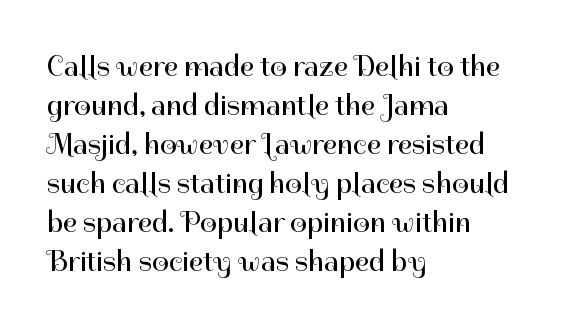
{"serif": "no", "italic": "no", "bold": "no", "weight": "regular", "width": "normal", "stroke_contrast": "high", "x_height": "medium", "monospaced": "no", "underline": "no", "align": "left", "line_spacing": "normal", "line_spacing_ratio": 1.3, "letter_spacing": "normal", "letter_spacing_em": 0.0, "glyph_px": 30}
